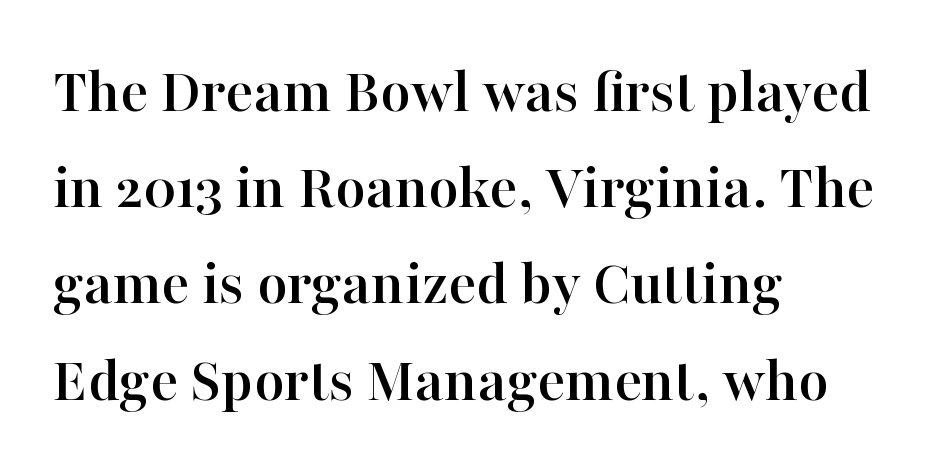
The image shows 65 px serif type, upright; set left-aligned, normal line spacing (1.48x), normal letter spacing, not underlined; high stroke contrast and a medium x-height.
